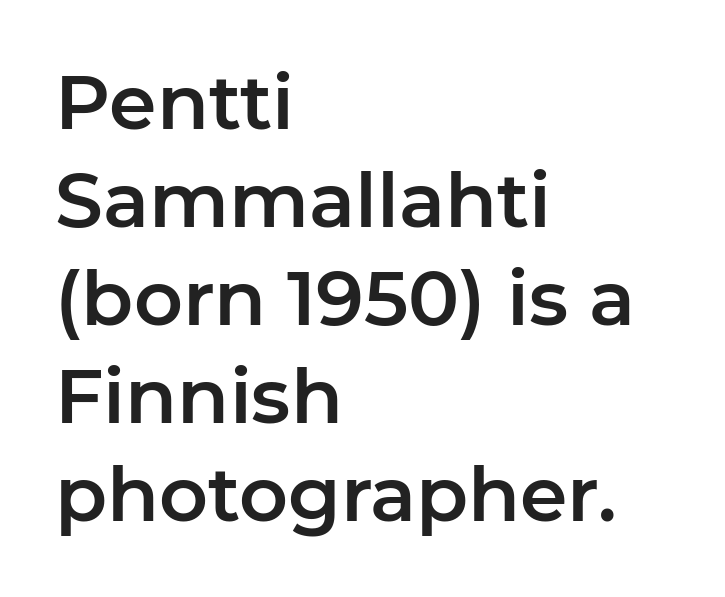
Q: Is the text italic (slanted)? A: No, it is upright.
Q: Is the typeface a serif or a sans-serif typeface? A: Sans-serif.
Q: Is the text underlined? A: No.
Q: How is the paragraph aligned? A: Left-aligned.
Q: Is the spacing between letters normal or unusually wide? A: Normal.
Q: Is the spacing between lines tight, normal or loose? A: Normal.
Q: Width (condensed, normal, or wide)? A: Normal.
Q: Stroke contrast? A: Low.
Q: x-height? A: Medium.
Q: Monospaced? A: No.
